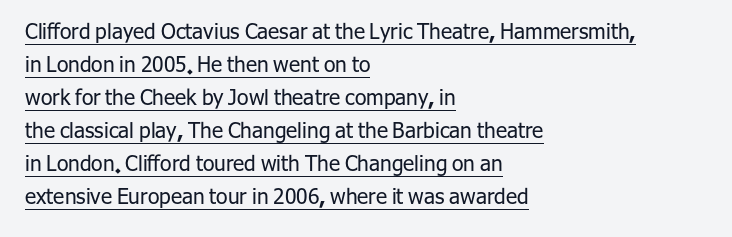
Q: Is the text bold? A: No.
Q: Is the text italic (slanted)? A: No, it is upright.
Q: Is the text underlined? A: Yes.
Q: How is the paragraph aligned? A: Left-aligned.
Q: Is the spacing between letters normal or unusually wide? A: Normal.
Q: Is the spacing between lines tight, normal or loose? A: Normal.
